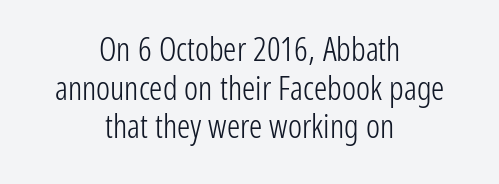
The image shows 33 px light, condensed sans-serif type, upright; set centered, line spacing 1.17x, normal letter spacing, not underlined; low stroke contrast and a medium x-height.
